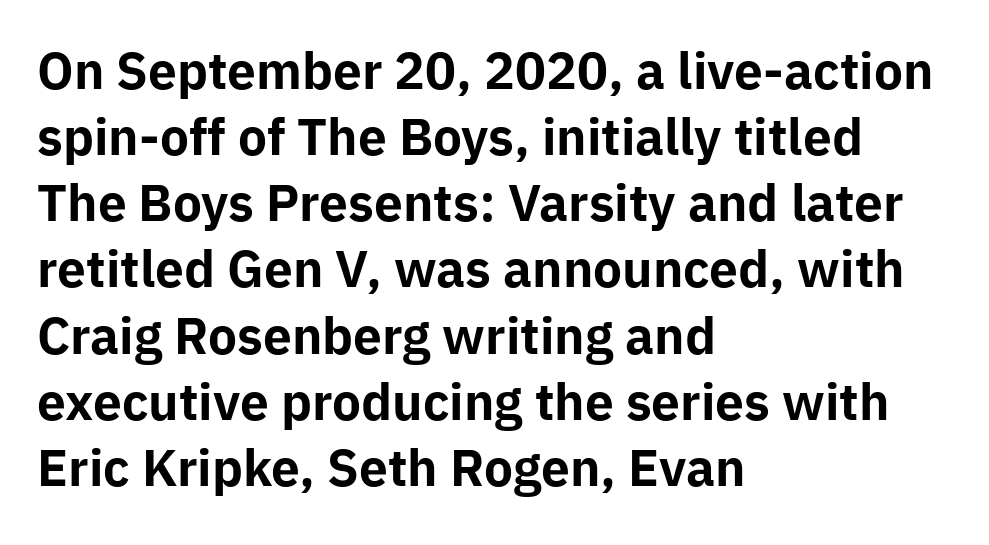
{"serif": "no", "italic": "no", "bold": "yes", "weight": "bold", "width": "normal", "stroke_contrast": "low", "x_height": "medium", "monospaced": "no", "underline": "no", "align": "left", "line_spacing": "normal", "line_spacing_ratio": 1.35, "letter_spacing": "normal", "letter_spacing_em": 0.0, "glyph_px": 49}
